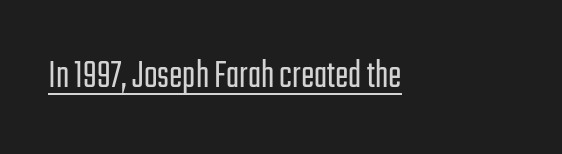
Q: Is the text bold? A: No.
Q: Is the text italic (slanted)? A: No, it is upright.
Q: Is the typeface a serif or a sans-serif typeface? A: Sans-serif.
Q: Is the text underlined? A: Yes.
Q: Is the spacing between letters normal or unusually wide? A: Normal.
Q: Width (condensed, normal, or wide)? A: Condensed.
Q: Stroke contrast? A: Low.
Q: x-height? A: Medium.
Q: Monospaced? A: No.
